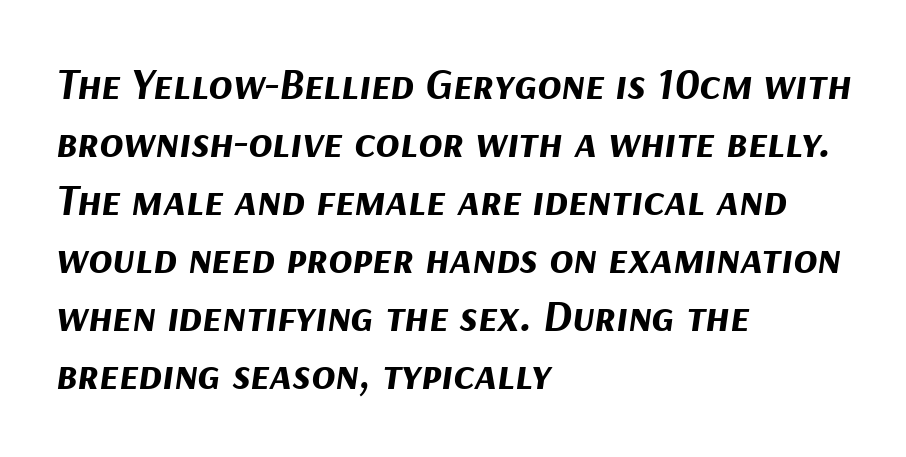
Q: Is the text bold? A: Yes.
Q: Is the text italic (slanted)? A: Yes, it leans right by about 9 degrees.
Q: Is the text underlined? A: No.
Q: How is the paragraph aligned? A: Left-aligned.
Q: Is the spacing between letters normal or unusually wide? A: Normal.
Q: Is the spacing between lines tight, normal or loose? A: Normal.
Q: Width (condensed, normal, or wide)? A: Normal.
Q: Stroke contrast? A: Medium.
Q: x-height? A: Medium.
Q: Monospaced? A: No.
